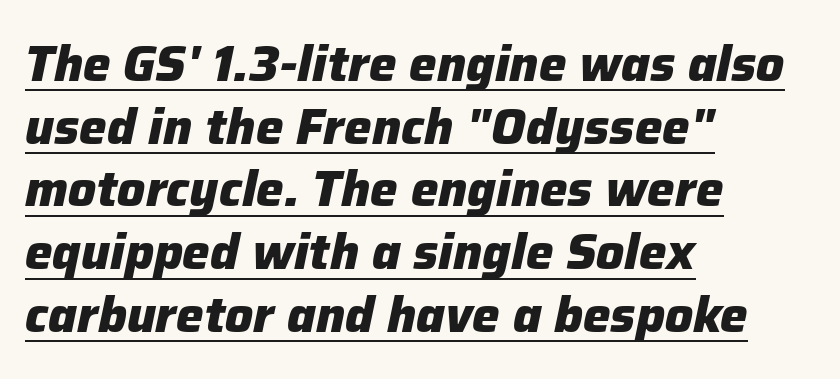
What decoration does the sample have? An underline. Leading: standard. What stands out about the letter spacing? Nothing — it is the standard amount. Each letter keeps its own natural width here, so spacing adapts to shape. Slant detected: the letters are inclined. The letters are bold, with thick, heavy strokes.
